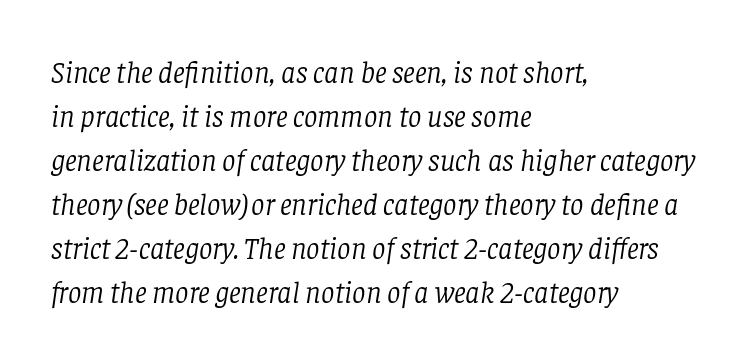
The image shows 30 px light serif type, italic (leaning right); set left-aligned, normal line spacing (1.47x), normal letter spacing, not underlined; low stroke contrast and a large x-height.
